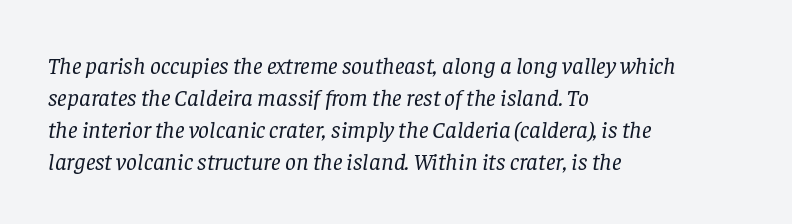
{"italic": "yes", "lean": "right", "slant_degrees": 8, "bold": "no", "underline": "no", "align": "left", "line_spacing": "normal", "line_spacing_ratio": 1.33, "letter_spacing": "normal", "letter_spacing_em": 0.0, "glyph_px": 24}
